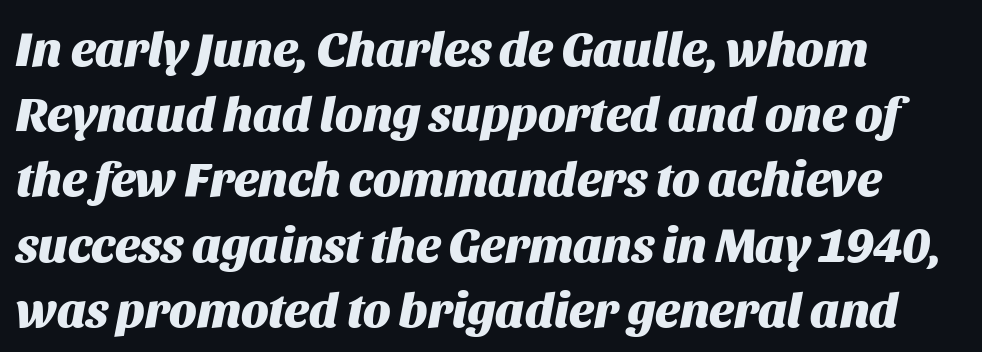
{"italic": "yes", "lean": "right", "slant_degrees": 11, "bold": "yes", "weight": "heavy", "width": "normal", "stroke_contrast": "medium", "x_height": "large", "monospaced": "no", "underline": "no", "align": "left", "line_spacing": "normal", "line_spacing_ratio": 1.33, "letter_spacing": "normal", "letter_spacing_em": 0.0, "glyph_px": 49}
